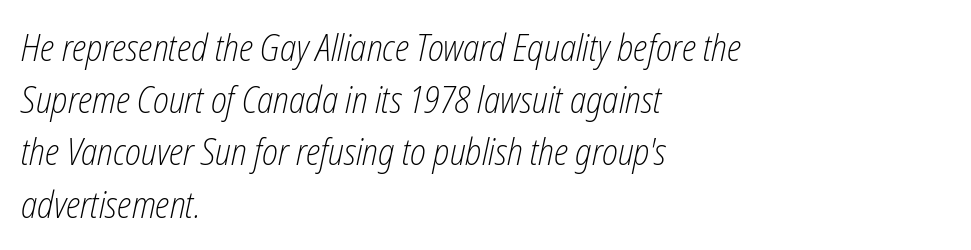
Q: Is the text bold? A: No.
Q: Is the text italic (slanted)? A: Yes, it leans right by about 12 degrees.
Q: Is the text underlined? A: No.
Q: How is the paragraph aligned? A: Left-aligned.
Q: Is the spacing between letters normal or unusually wide? A: Normal.
Q: Is the spacing between lines tight, normal or loose? A: Normal.
Q: Width (condensed, normal, or wide)? A: Condensed.
Q: Stroke contrast? A: Low.
Q: x-height? A: Medium.
Q: Monospaced? A: No.
